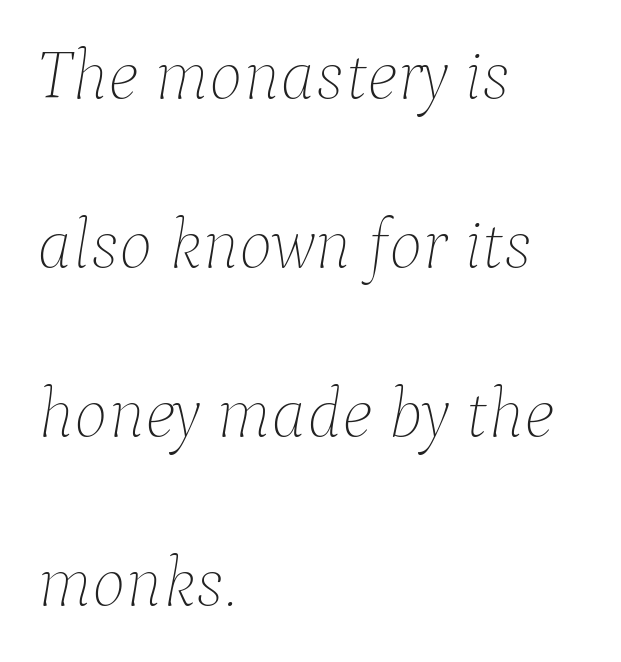
The image shows 71 px thin type, italic (leaning right); set left-aligned, loose line spacing (2.38x), normal letter spacing, not underlined; low stroke contrast and a medium x-height.
